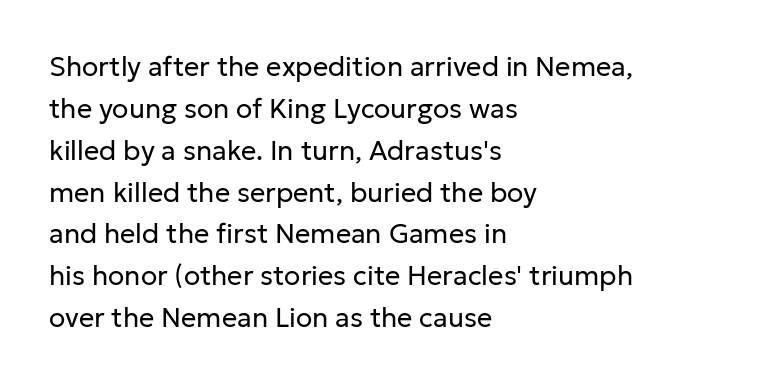
Q: Is the text bold? A: No.
Q: Is the text italic (slanted)? A: No, it is upright.
Q: Is the text underlined? A: No.
Q: How is the paragraph aligned? A: Left-aligned.
Q: Is the spacing between letters normal or unusually wide? A: Normal.
Q: Is the spacing between lines tight, normal or loose? A: Normal.
